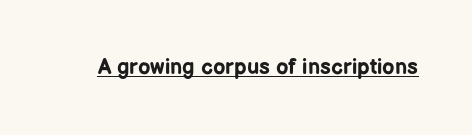
Q: Is the text bold? A: Yes.
Q: Is the text italic (slanted)? A: No, it is upright.
Q: Is the text underlined? A: Yes.
Q: Is the spacing between letters normal or unusually wide? A: Normal.
